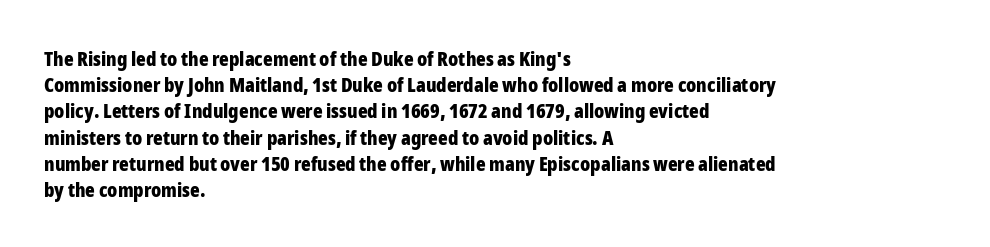
Q: Is the text bold? A: Yes.
Q: Is the text italic (slanted)? A: No, it is upright.
Q: Is the text underlined? A: No.
Q: How is the paragraph aligned? A: Left-aligned.
Q: Is the spacing between letters normal or unusually wide? A: Normal.
Q: Is the spacing between lines tight, normal or loose? A: Normal.
